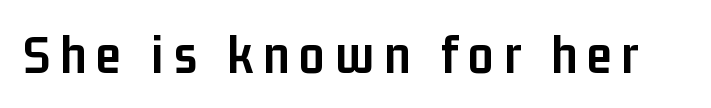
{"serif": "no", "italic": "no", "bold": "yes", "weight": "semibold", "width": "condensed", "stroke_contrast": "low", "x_height": "medium", "monospaced": "no", "underline": "no", "glyph_px": 56}
